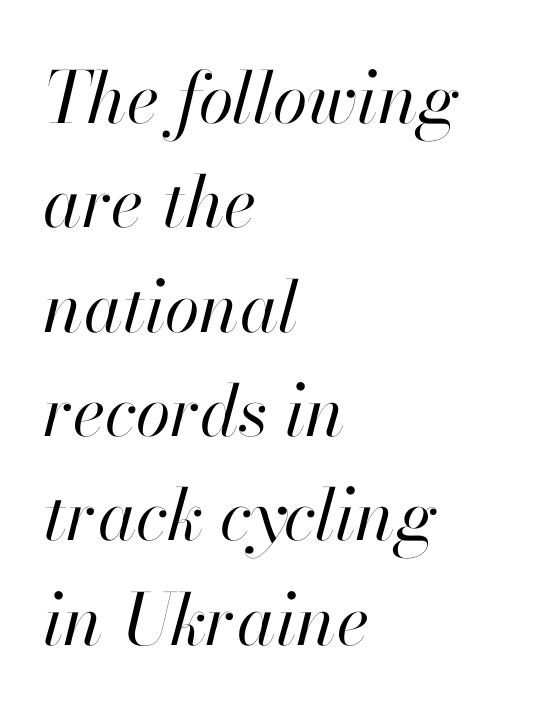
{"italic": "yes", "lean": "right", "slant_degrees": 13, "bold": "no", "weight": "regular", "width": "normal", "stroke_contrast": "high", "x_height": "small", "monospaced": "no", "underline": "no", "align": "left", "line_spacing": "normal", "line_spacing_ratio": 1.47, "letter_spacing": "normal", "letter_spacing_em": 0.0, "glyph_px": 71}
